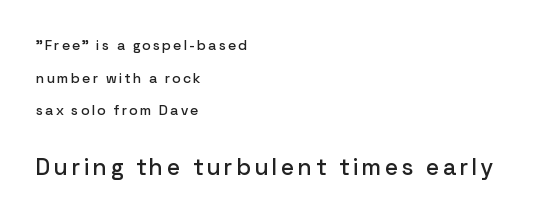
The paragraph has a hard left edge and a soft right edge. Each new line begins a long way beneath the previous one. Vertical strokes here are truly vertical. Size contrast runs from small at the top to large at the bottom. Glance below the letters and you will spot only blank space.
